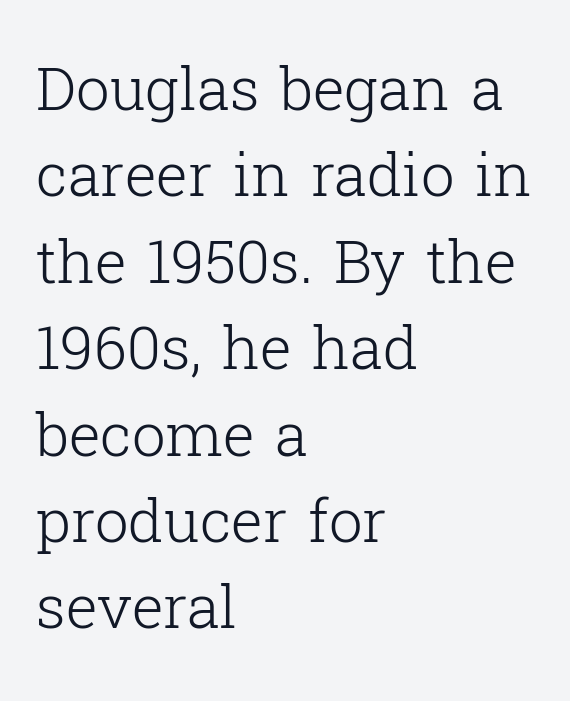
The image shows 60 px light serif type, upright; set left-aligned, normal line spacing (1.44x), normal letter spacing, not underlined; low stroke contrast and a medium x-height.
